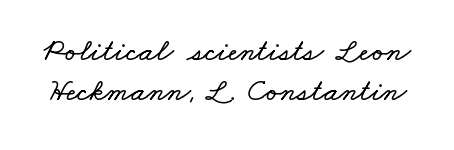
Compared with typical paragraphs, the rows here are spaced about the same. Nobody touched the tracking dial on this one. Check under the words: just untouched page. The rendering uses natural spacing where letterforms have individual widths.
